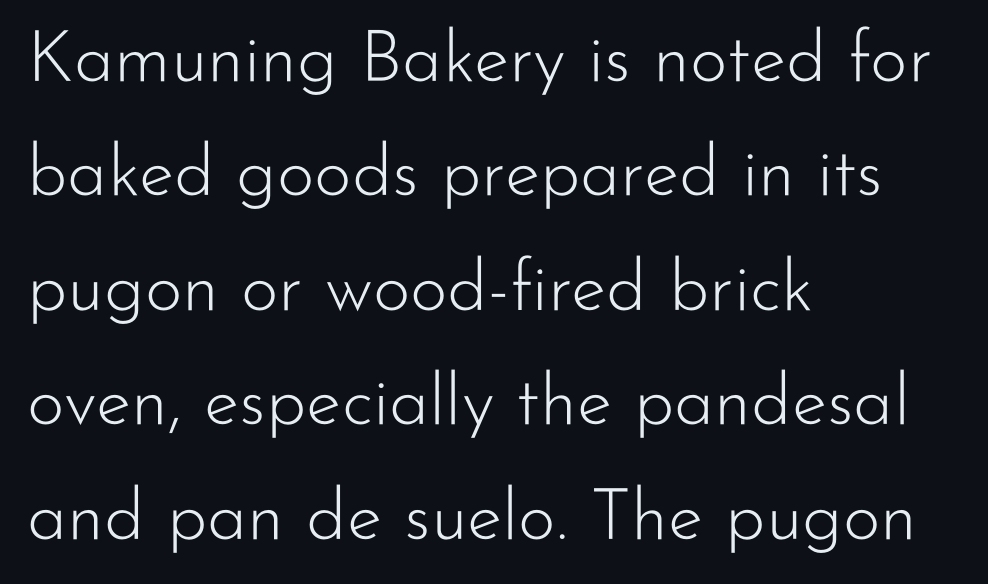
In terms of leading, this rendering sits right in the middle. A student would call this left alignment; a typographer would say flush left, rag right. Examine the stroke ends and you'll find no serifs. Unbolded letterforms with no extra heft. The space beneath each line is pristine and unruled. Note the varied advance widths — an 'i' is clearly narrower than an 'm'.
